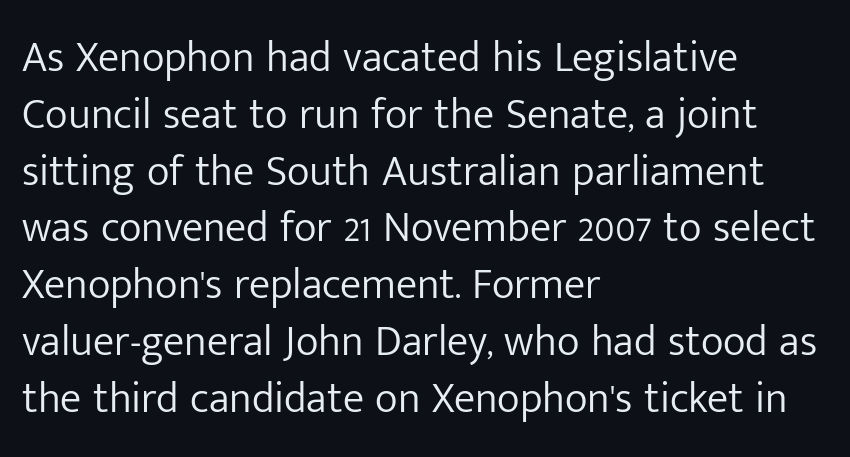
{"serif": "no", "italic": "no", "bold": "no", "weight": "light", "width": "normal", "stroke_contrast": "low", "x_height": "medium", "monospaced": "no", "underline": "no", "align": "left", "line_spacing": "normal", "line_spacing_ratio": 1.32, "letter_spacing": "normal", "letter_spacing_em": 0.0, "glyph_px": 43}
